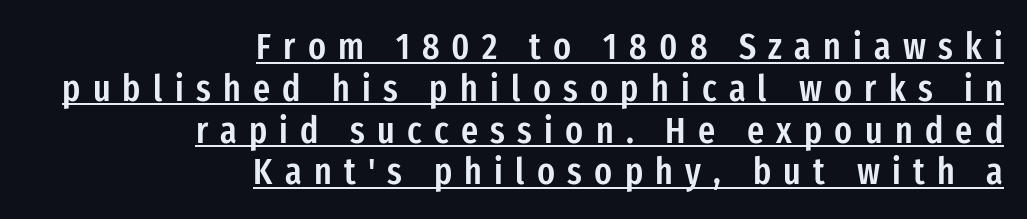
{"serif": "no", "italic": "no", "bold": "semi", "weight": "semibold", "width": "condensed", "stroke_contrast": "low", "x_height": "medium", "monospaced": "no", "underline": "yes", "align": "right", "line_spacing": "tight", "line_spacing_ratio": 1.13, "letter_spacing": "wide", "letter_spacing_em": 0.33, "glyph_px": 37}
